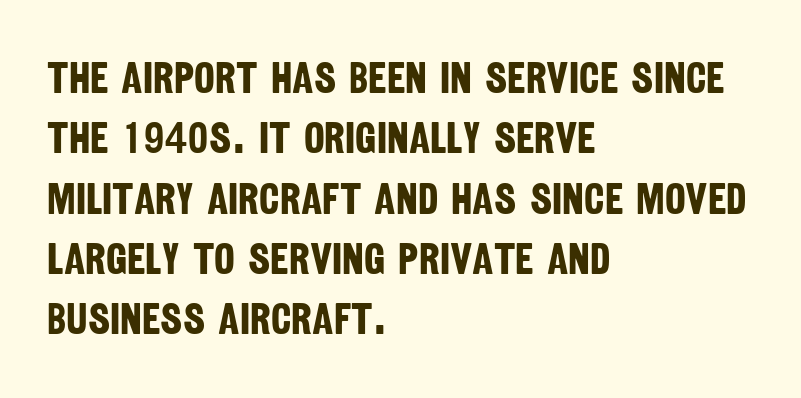
Q: Is the text bold? A: Yes.
Q: Is the typeface a serif or a sans-serif typeface? A: Sans-serif.
Q: Is the text underlined? A: No.
Q: How is the paragraph aligned? A: Left-aligned.
Q: Is the spacing between letters normal or unusually wide? A: Normal.
Q: Is the spacing between lines tight, normal or loose? A: Normal.
Q: Width (condensed, normal, or wide)? A: Condensed.
Q: Stroke contrast? A: Low.
Q: x-height? A: Large.
Q: Monospaced? A: No.
